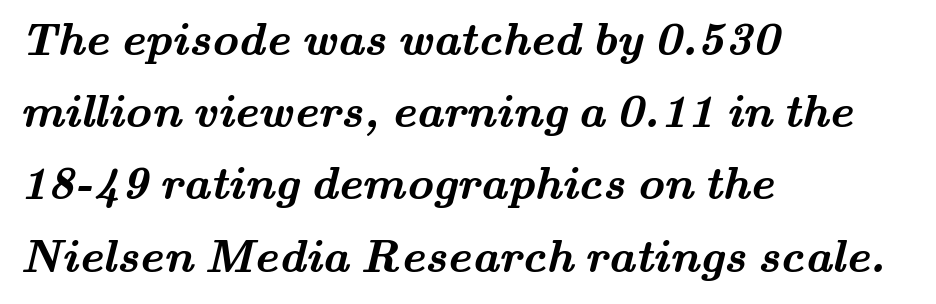
Vertically, the passage feels balanced, rows spaced as you'd expect. Do the characters align in a grid? No, the font is proportional. Old-style or modern, the face here clearly has serifs. Glyph-to-glyph distance matches everyday printed text.
